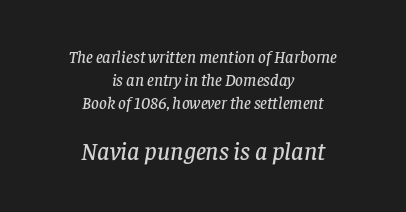
Q: Is the text italic (slanted)? A: Yes, it leans right by about 8 degrees.
Q: Is the text underlined? A: No.
Q: How is the paragraph aligned? A: Centered.
Q: Is the spacing between letters normal or unusually wide? A: Normal.
Q: Is the spacing between lines tight, normal or loose? A: Normal.
Q: Which block of text is set in a larger size, the first (top) or the second (bottom)? A: The second (bottom) one.
